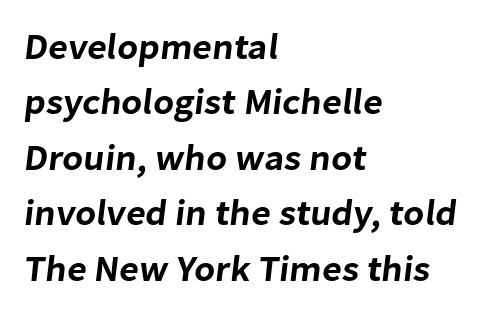
The image shows 36 px sans-serif type; set left-aligned, normal line spacing (1.54x), normal letter spacing, not underlined; low stroke contrast and a medium x-height.
